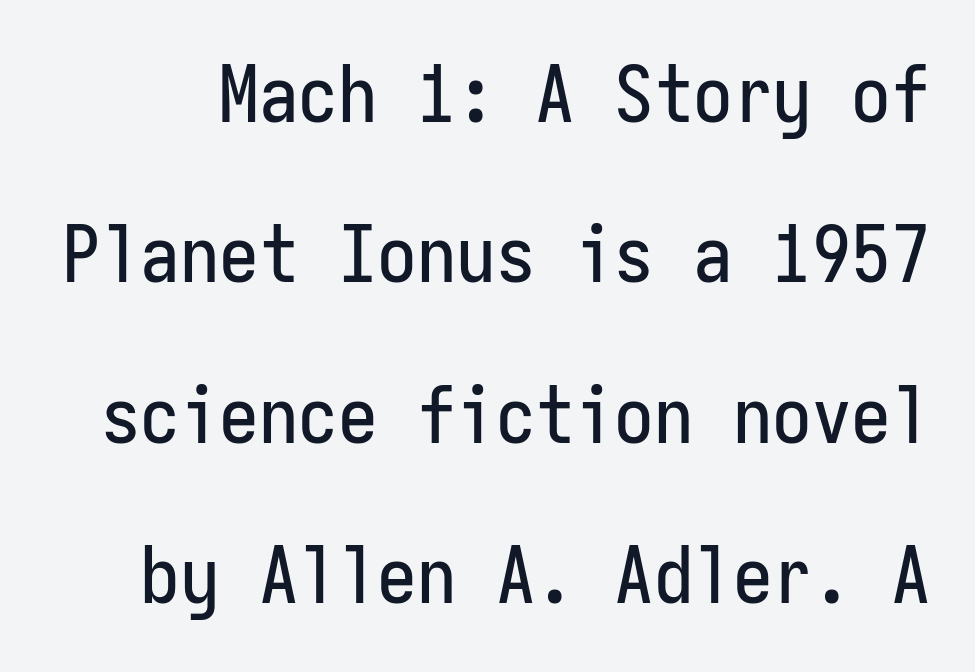
I'd call this a sans setting — the letters go barefoot. What stands out about the letter spacing? Nothing — it is the standard amount. This rendering features lettering with no underline. Leading: increased. Quick note: not italic, upright. Do the characters align in a grid? Yes, the font is monospaced.
